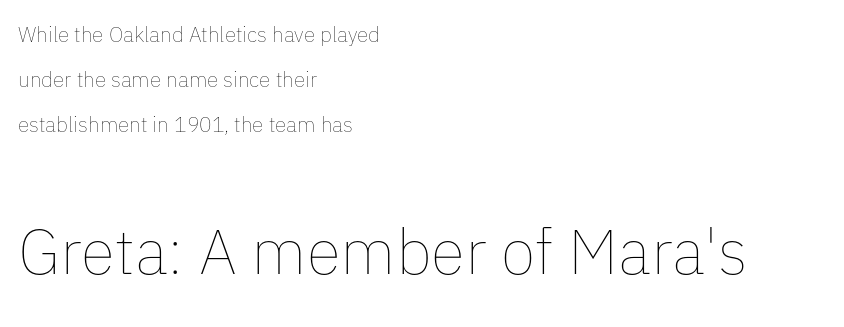
{"italic": "no", "bold": "no", "weight": "thin", "width": "normal", "stroke_contrast": "low", "x_height": "medium", "monospaced": "no", "underline": "no", "align": "left", "line_spacing": "loose", "line_spacing_ratio": 2.14, "letter_spacing": "normal", "letter_spacing_em": 0.0, "larger_block": "second", "size_ratio": 3.0, "glyph_px": 63}
